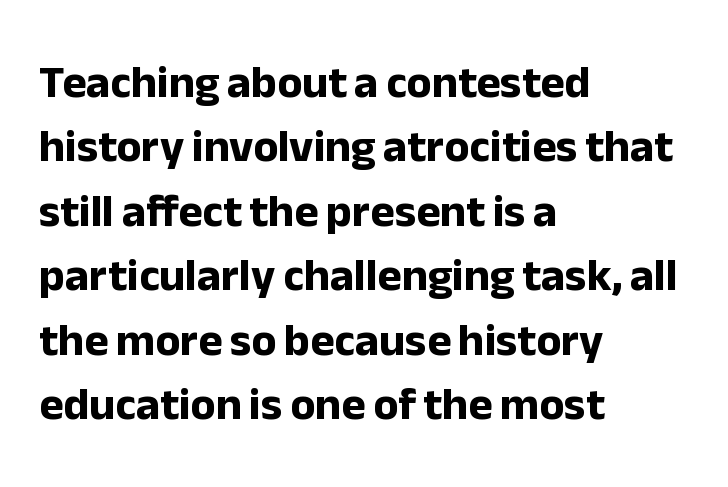
Q: Is the text bold? A: Yes.
Q: Is the text italic (slanted)? A: No, it is upright.
Q: Is the typeface a serif or a sans-serif typeface? A: Sans-serif.
Q: Is the text underlined? A: No.
Q: How is the paragraph aligned? A: Left-aligned.
Q: Is the spacing between letters normal or unusually wide? A: Normal.
Q: Is the spacing between lines tight, normal or loose? A: Normal.
Q: Width (condensed, normal, or wide)? A: Normal.
Q: Stroke contrast? A: Low.
Q: x-height? A: Medium.
Q: Monospaced? A: No.
